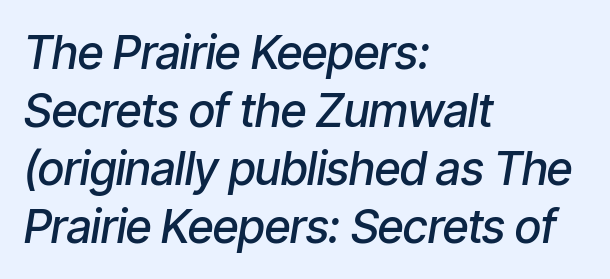
The image shows 46 px semibold, condensed type, italic (leaning right); set left-aligned, normal line spacing (1.26x), normal letter spacing, not underlined; low stroke contrast and a medium x-height.
